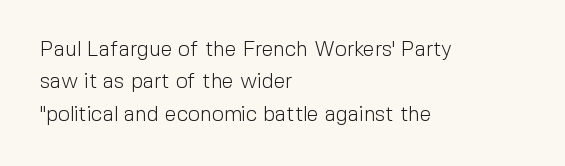
The image shows 21 px text type, upright; set left-aligned, normal line spacing (1.54x), normal letter spacing, not underlined.
